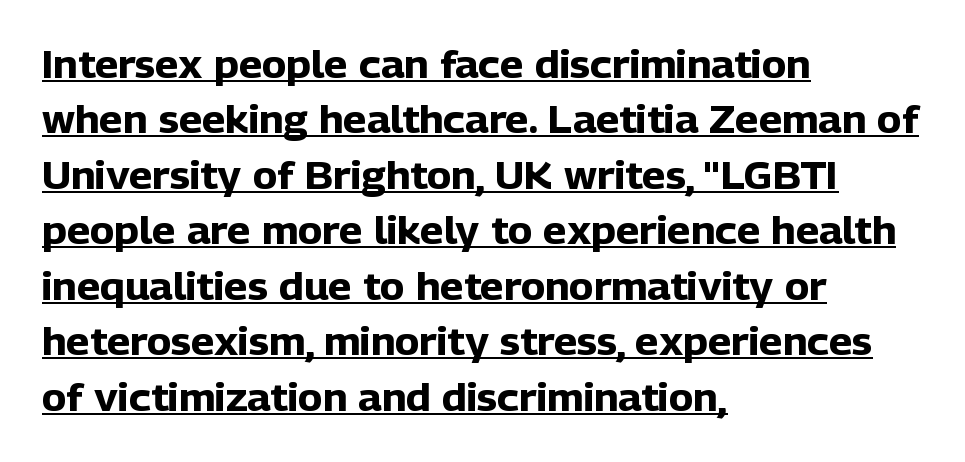
Q: Is the text bold? A: Yes.
Q: Is the text italic (slanted)? A: No, it is upright.
Q: Is the typeface a serif or a sans-serif typeface? A: Sans-serif.
Q: Is the text underlined? A: Yes.
Q: How is the paragraph aligned? A: Left-aligned.
Q: Is the spacing between letters normal or unusually wide? A: Normal.
Q: Is the spacing between lines tight, normal or loose? A: Normal.
Q: Width (condensed, normal, or wide)? A: Normal.
Q: Stroke contrast? A: Low.
Q: x-height? A: Medium.
Q: Monospaced? A: No.
